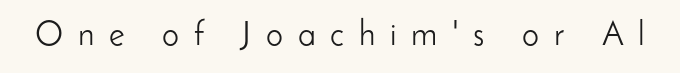
The image shows 34 px light sans-serif type, upright; set unusually wide letter spacing (+0.43 em), not underlined; low stroke contrast and a small x-height.
